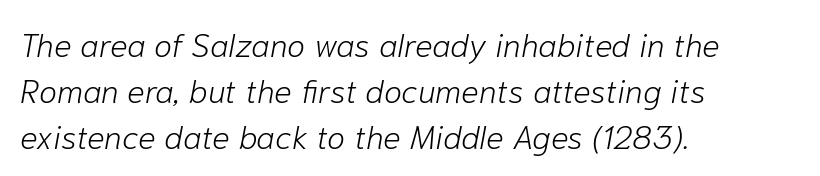
Q: Is the text bold? A: No.
Q: Is the text italic (slanted)? A: Yes, it leans right by about 10 degrees.
Q: Is the text underlined? A: No.
Q: How is the paragraph aligned? A: Left-aligned.
Q: Is the spacing between letters normal or unusually wide? A: Normal.
Q: Is the spacing between lines tight, normal or loose? A: Normal.
Q: Width (condensed, normal, or wide)? A: Normal.
Q: Stroke contrast? A: Low.
Q: x-height? A: Medium.
Q: Monospaced? A: No.
